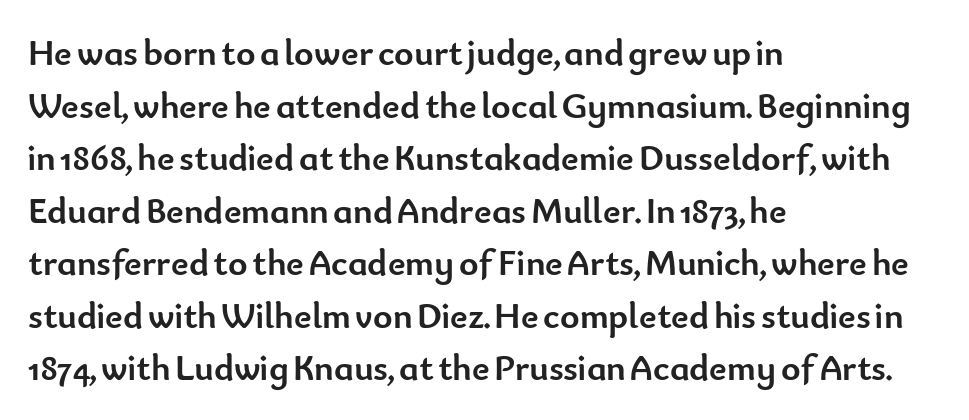
I'd describe the lettering as bold — thick and assertive. Horizontally, the lines are justified to the leading edge only. Serifs: no, the terminals of the letterforms are clean. Tracking here is standard; glyphs follow each other at the usual distance. The face used here is proportionally spaced, like ordinary book or web type.
